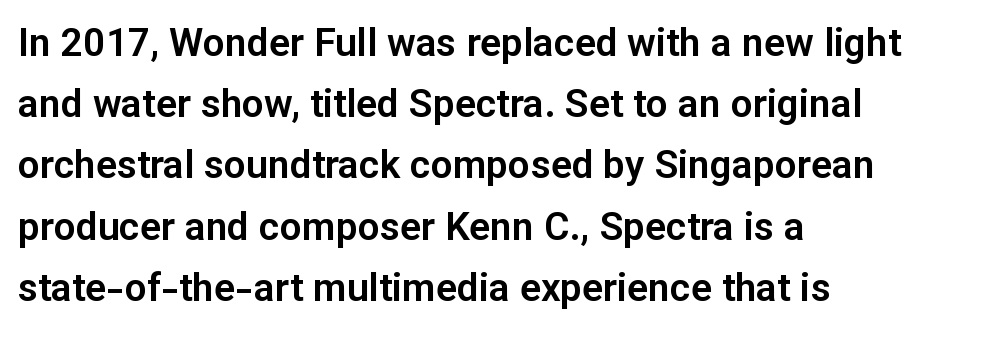
Q: Is the text italic (slanted)? A: No, it is upright.
Q: Is the typeface a serif or a sans-serif typeface? A: Sans-serif.
Q: Is the text underlined? A: No.
Q: How is the paragraph aligned? A: Left-aligned.
Q: Is the spacing between letters normal or unusually wide? A: Normal.
Q: Is the spacing between lines tight, normal or loose? A: Normal.
Q: Width (condensed, normal, or wide)? A: Normal.
Q: Stroke contrast? A: Low.
Q: x-height? A: Medium.
Q: Monospaced? A: No.
